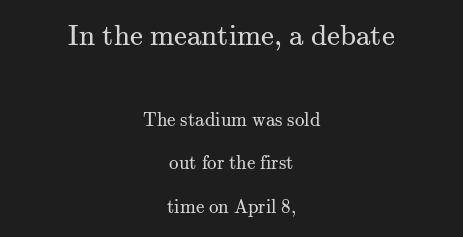
In terms of leading, this rendering errs on the spacious side. Varying glyph widths throughout — classic text-font behaviour. The text was rendered using a seriffed face with decorative stroke endings. Designer's note — italics off, roman on.
